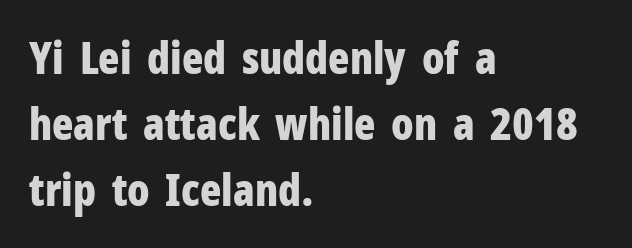
{"serif": "no", "italic": "no", "bold": "yes", "weight": "bold", "width": "condensed", "stroke_contrast": "low", "x_height": "medium", "monospaced": "no", "underline": "no", "align": "left", "line_spacing": "normal", "line_spacing_ratio": 1.5, "letter_spacing": "normal", "letter_spacing_em": 0.0, "glyph_px": 44}
